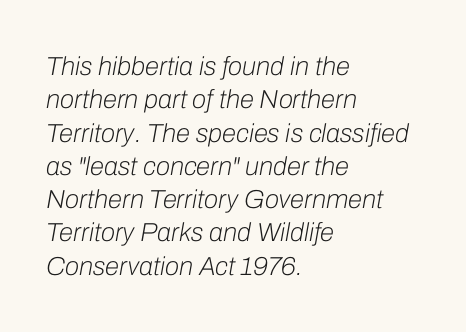
Decoration check: the copy has no underline. Regular leading. Leftover space on each line is placed entirely after the last word. Standard letterfit; no display-style spreading of the glyphs. The axis of the letterforms is tilted away from vertical.
